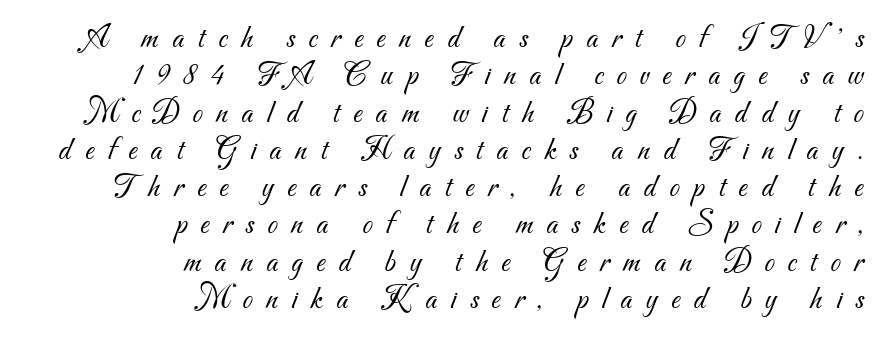
{"serif": "no", "bold": "no", "weight": "light", "width": "normal", "stroke_contrast": "medium", "x_height": "small", "monospaced": "no", "underline": "no", "align": "right", "line_spacing": "tight", "line_spacing_ratio": 1.13, "letter_spacing": "wide", "letter_spacing_em": 0.41, "glyph_px": 33}
